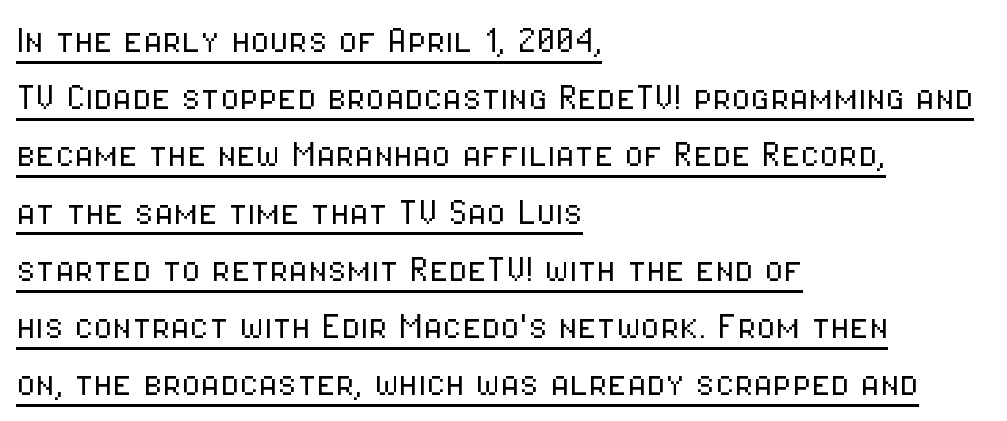
Proportional: the letters do not fall into vertical columns. Short and long lines alike share a common starting point at left. This sample uses an upright cut, with every glyph sitting square on the baseline. Glance below the letters and you will spot a drawn line. Stems and bowls with no extra thickness — not bold. Characters follow at the spacing the type designer built in.
